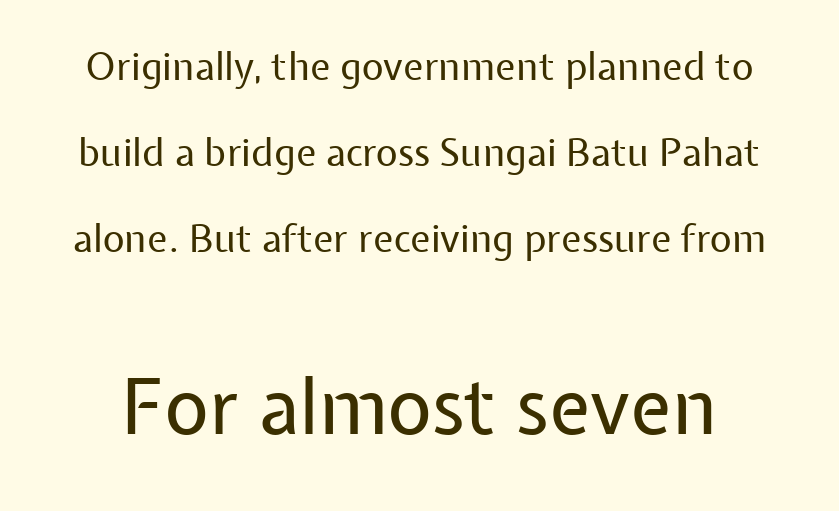
Does extra space separate the letters? No, they use regular spacing. Small over large — that's the arrangement of the two blocks here. Summary of vertical rhythm: relaxed, with wide interline spacing. Quick note: not italic, upright.
